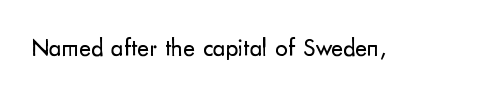
The rendering keeps characters at their native spacing. The font sits on the lighter half of the weight spectrum, regular included. Quick note: underline off. Is there any slant? The stems are plumb.
